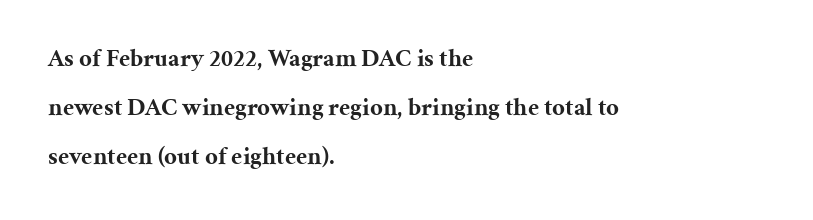
{"italic": "no", "bold": "yes", "underline": "no", "align": "left", "line_spacing": "loose", "line_spacing_ratio": 1.96, "letter_spacing": "normal", "letter_spacing_em": 0.0, "glyph_px": 25}
